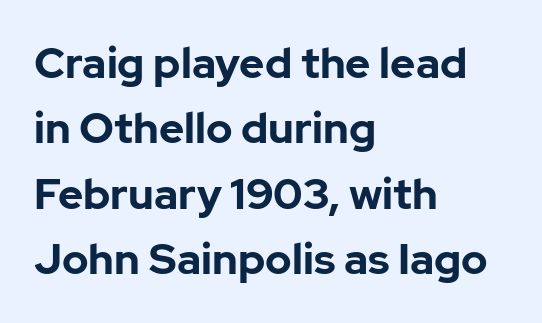
{"serif": "no", "italic": "no", "bold": "yes", "weight": "bold", "width": "normal", "stroke_contrast": "low", "x_height": "medium", "monospaced": "no", "underline": "no", "align": "left", "line_spacing": "normal", "line_spacing_ratio": 1.52, "letter_spacing": "normal", "letter_spacing_em": 0.0, "glyph_px": 43}
